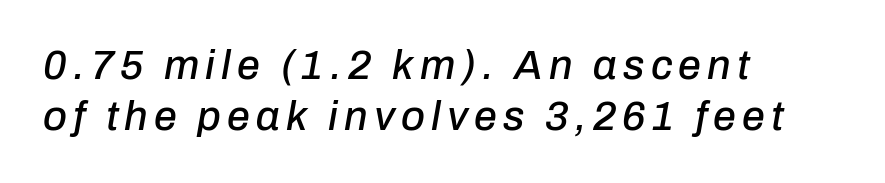
Layout note: lines flush left. There's an unmistakable incline to the writing here. The space directly below the letters is spotless. Summary of vertical rhythm: regular, with standard interline spacing. Here the designer chose a conventional face with non-uniform glyph widths.
